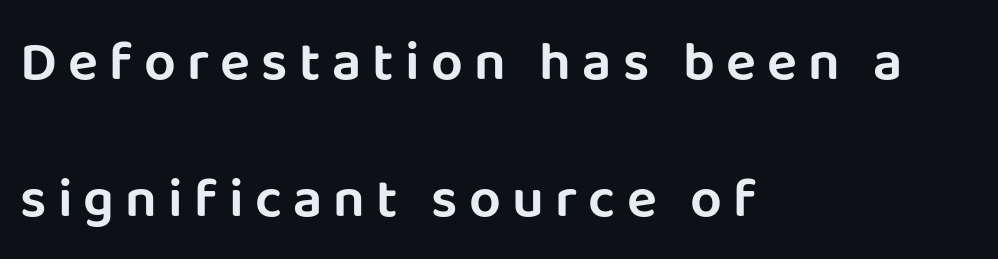
Q: Is the text italic (slanted)? A: No, it is upright.
Q: Is the typeface a serif or a sans-serif typeface? A: Sans-serif.
Q: Is the text underlined? A: No.
Q: How is the paragraph aligned? A: Left-aligned.
Q: Is the spacing between letters normal or unusually wide? A: Unusually wide.
Q: Is the spacing between lines tight, normal or loose? A: Loose.
Q: Width (condensed, normal, or wide)? A: Normal.
Q: Stroke contrast? A: Low.
Q: x-height? A: Large.
Q: Monospaced? A: No.
